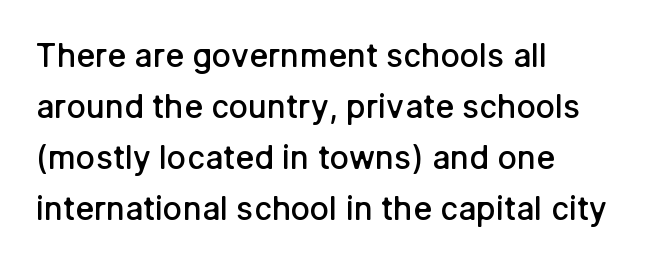
The image shows 32 px semibold sans-serif type, upright; set left-aligned, normal line spacing (1.59x), normal letter spacing, not underlined; low stroke contrast and a medium x-height.
